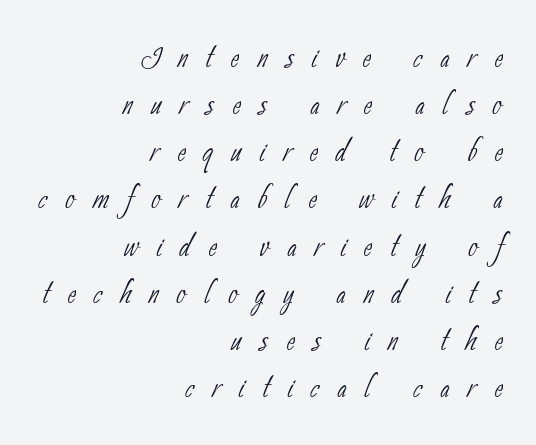
{"serif": "no", "bold": "no", "weight": "thin", "width": "condensed", "stroke_contrast": "low", "x_height": "small", "monospaced": "no", "underline": "no", "align": "right", "line_spacing": "tight", "line_spacing_ratio": 1.15, "letter_spacing": "wide", "letter_spacing_em": 0.44, "glyph_px": 41}
